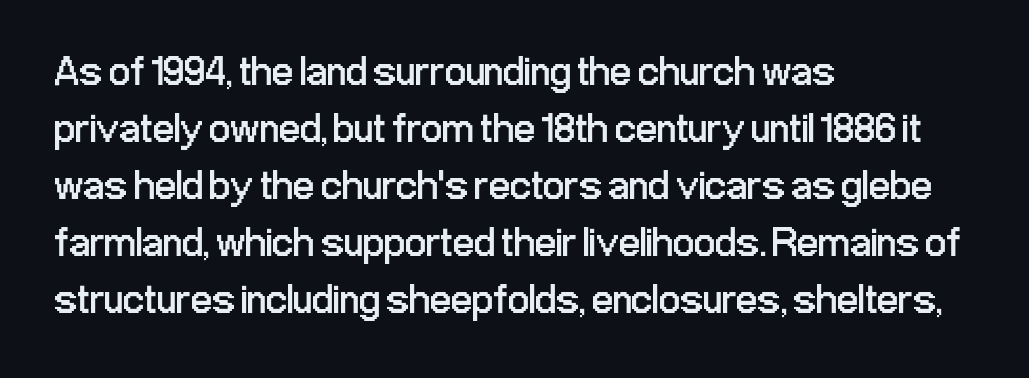
The image shows 42 px regular-weight, condensed sans-serif type, upright; set left-aligned, normal line spacing (1.36x), normal letter spacing, not underlined; low stroke contrast and a medium x-height.
